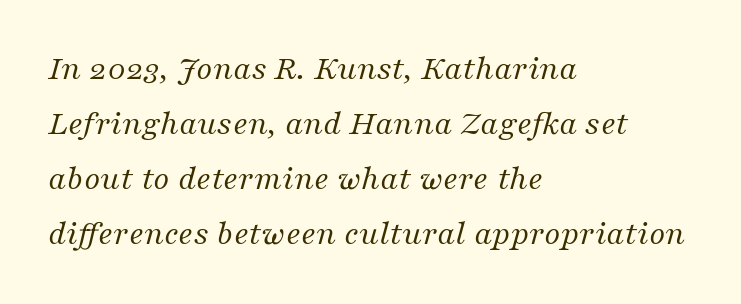
Q: Is the text bold? A: No.
Q: Is the text italic (slanted)? A: Yes, it leans right by about 16 degrees.
Q: Is the typeface a serif or a sans-serif typeface? A: Serif.
Q: Is the text underlined? A: No.
Q: How is the paragraph aligned? A: Left-aligned.
Q: Is the spacing between letters normal or unusually wide? A: Normal.
Q: Is the spacing between lines tight, normal or loose? A: Normal.
Q: Width (condensed, normal, or wide)? A: Normal.
Q: Stroke contrast? A: Medium.
Q: x-height? A: Medium.
Q: Monospaced? A: No.
